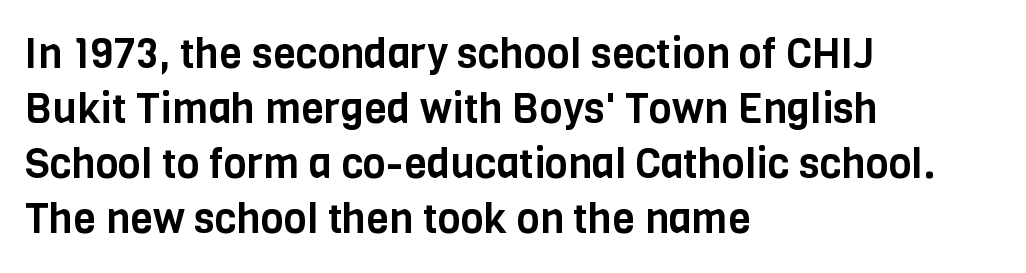
Honestly, the row spacing looks completely unremarkable. Do the characters align in a grid? No, the font is proportional. The baseline area is clear. Posture: upright roman. Does the copy run flush right? No — it runs flush left. Nothing sits at the stroke ends, so this counts as sans-serif.
